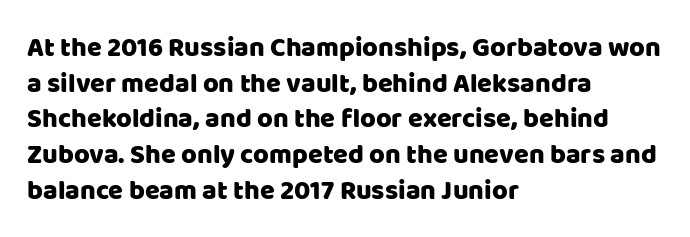
{"italic": "no", "underline": "no", "align": "left", "line_spacing": "normal", "line_spacing_ratio": 1.32, "letter_spacing": "normal", "letter_spacing_em": 0.0, "glyph_px": 27}
